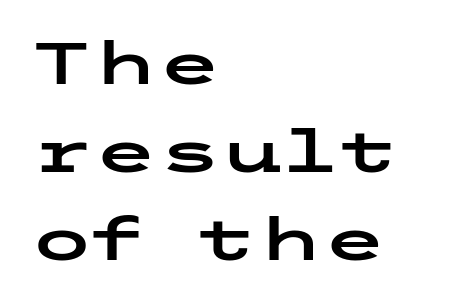
{"serif": "no", "italic": "no", "width": "wide", "stroke_contrast": "low", "x_height": "medium", "underline": "no", "align": "left", "line_spacing": "normal", "line_spacing_ratio": 1.52, "letter_spacing": "normal", "letter_spacing_em": 0.0, "glyph_px": 58}
